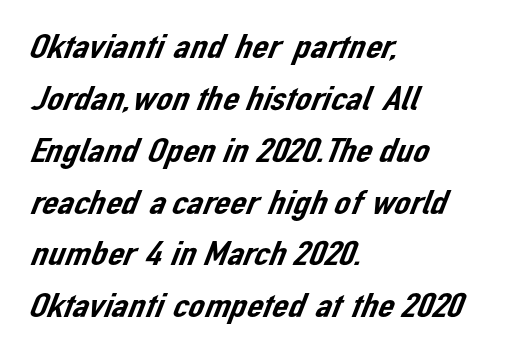
Each line starts at the same left margin while the right side varies. Think of a printed novel: that variable character pitch is what you see here. Leading matches the norm, producing a regular column. Short note: letters normally spaced. The face used here is a sans, in the tradition of grotesques and geometrics. Type without underlining.
